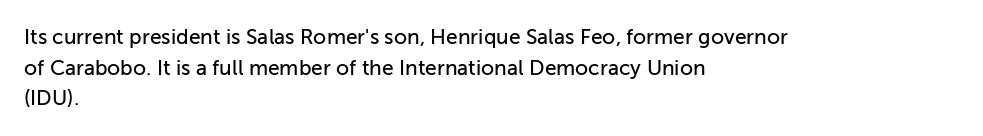
Style check: upright. Quick note: interline space is typical. This sample uses plain, unmodified letter spacing. In CSS terms this would be text-align: left.
